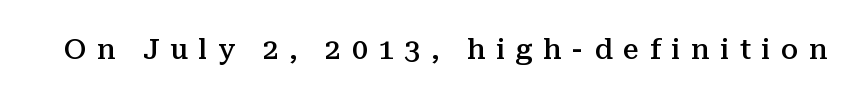
Q: Is the text bold? A: Semi-bold.
Q: Is the text italic (slanted)? A: No, it is upright.
Q: Is the typeface a serif or a sans-serif typeface? A: Serif.
Q: Is the text underlined? A: No.
Q: Is the spacing between letters normal or unusually wide? A: Unusually wide.
Q: Width (condensed, normal, or wide)? A: Normal.
Q: Stroke contrast? A: Medium.
Q: x-height? A: Medium.
Q: Monospaced? A: No.
